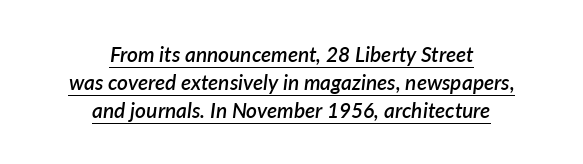
The image shows 21 px text type, italic (leaning right); set centered, normal line spacing (1.33x), normal letter spacing, underlined.
